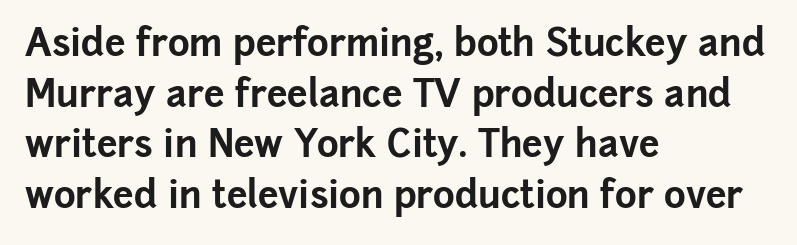
{"serif": "no", "italic": "no", "bold": "yes", "weight": "bold", "width": "normal", "stroke_contrast": "low", "x_height": "medium", "monospaced": "no", "underline": "no", "align": "left", "line_spacing": "normal", "line_spacing_ratio": 1.37, "letter_spacing": "normal", "letter_spacing_em": 0.0, "glyph_px": 37}
